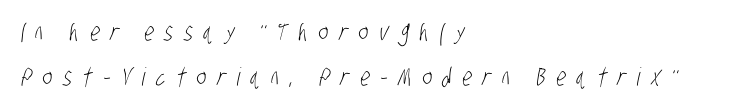
Q: Is the text bold? A: No.
Q: Is the text underlined? A: No.
Q: How is the paragraph aligned? A: Left-aligned.
Q: Is the spacing between letters normal or unusually wide? A: Unusually wide.
